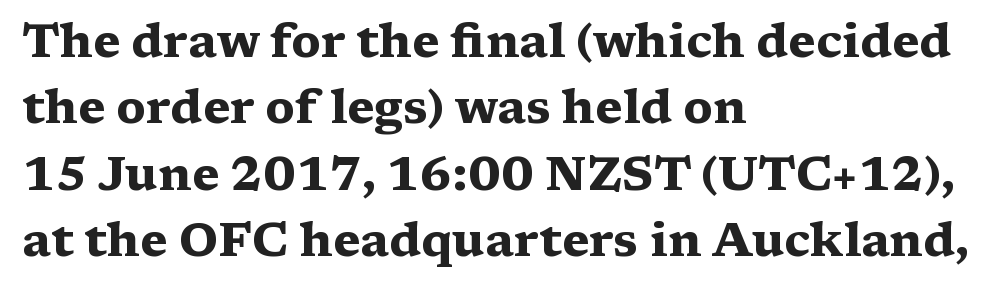
The image shows 47 px heavy, wide serif type, upright; set left-aligned, normal line spacing (1.41x), normal letter spacing, not underlined; medium stroke contrast and a medium x-height.
